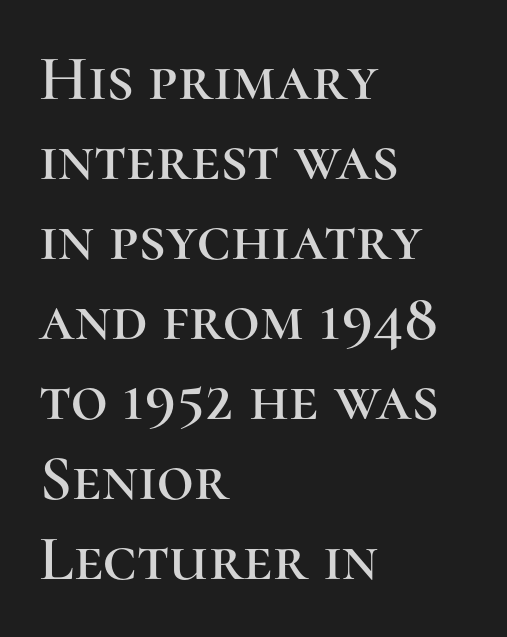
The image shows 64 px serif type, upright; set left-aligned, normal line spacing (1.25x), normal letter spacing, not underlined; high stroke contrast and a medium x-height.
